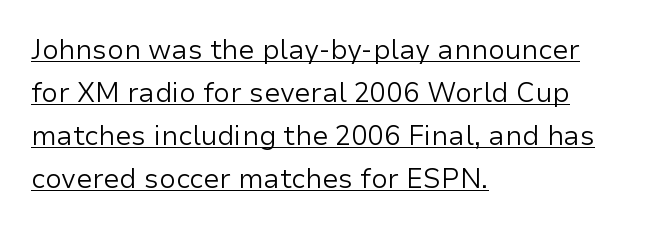
The face used here is rendered with its standard letterfit. Which margin do the lines hug? The left one — the right edge is uneven. The words here are underlined. The leading is moderate, giving the passage an even texture. It's the straight-up-and-down kind of type. The weight tops out at a normal text grade.
